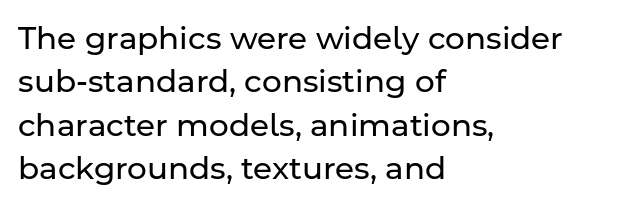
The image shows 31 px regular-weight sans-serif type, upright; set left-aligned, normal line spacing (1.4x), normal letter spacing, not underlined; low stroke contrast and a medium x-height.
